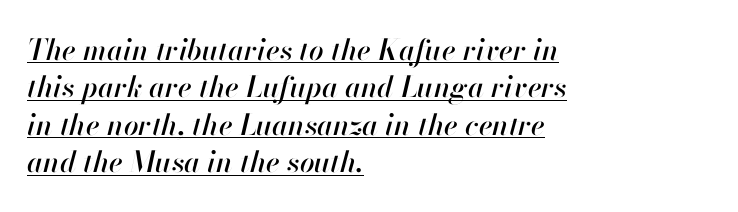
The image shows 29 px text type, italic (leaning right); set left-aligned, normal line spacing (1.29x), normal letter spacing, underlined; high stroke contrast and a small x-height.
